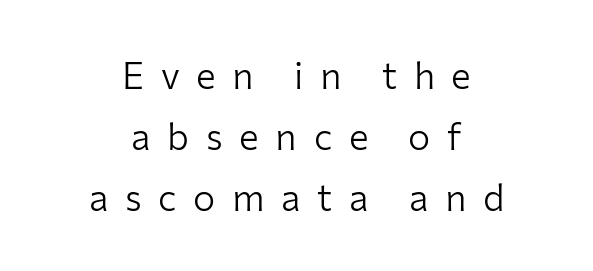
The image shows 37 px light sans-serif type, upright; set centered, normal line spacing (1.65x), unusually wide letter spacing (+0.45 em), not underlined; low stroke contrast and a medium x-height.
